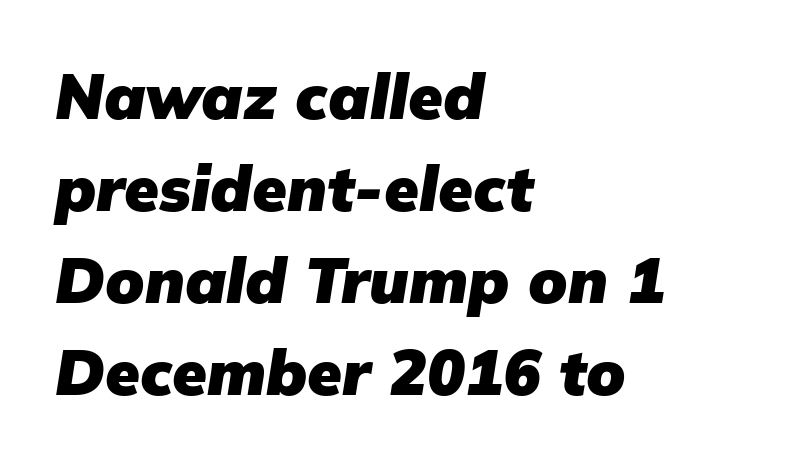
{"italic": "yes", "lean": "right", "slant_degrees": 9, "bold": "yes", "weight": "heavy", "width": "normal", "stroke_contrast": "low", "x_height": "medium", "monospaced": "no", "underline": "no", "align": "left", "line_spacing": "normal", "line_spacing_ratio": 1.46, "letter_spacing": "normal", "letter_spacing_em": 0.0, "glyph_px": 63}
